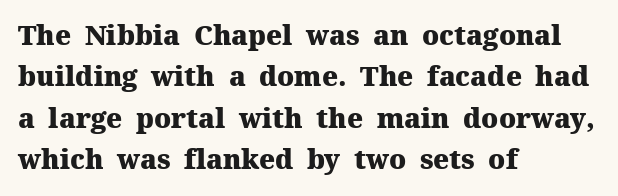
Q: Is the text bold? A: Yes.
Q: Is the text italic (slanted)? A: No, it is upright.
Q: Is the text underlined? A: No.
Q: How is the paragraph aligned? A: Left-aligned.
Q: Is the spacing between letters normal or unusually wide? A: Normal.
Q: Is the spacing between lines tight, normal or loose? A: Normal.
